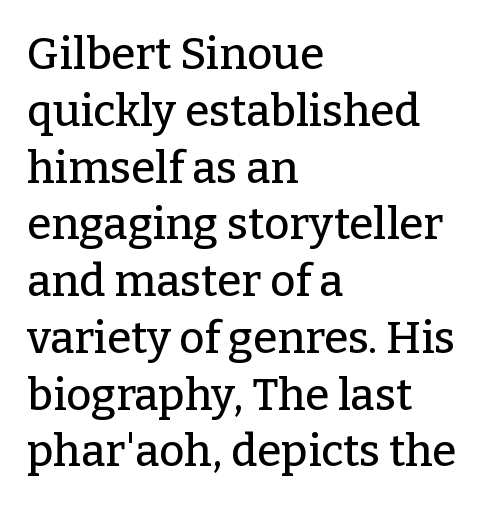
The image shows 44 px serif type, upright; set left-aligned, normal line spacing (1.29x), normal letter spacing, not underlined; low stroke contrast and a medium x-height.
